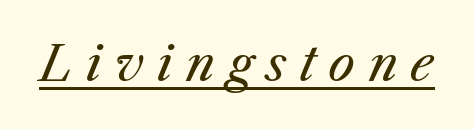
This is oblique type, the kind used for emphasis or titles. A rule runs beneath these lines of type. This sample has the flowing, uneven cadence of proportional lettering. The font is comparable to plain body text, perhaps lighter. There is plenty of visible air inserted between adjacent glyphs.
